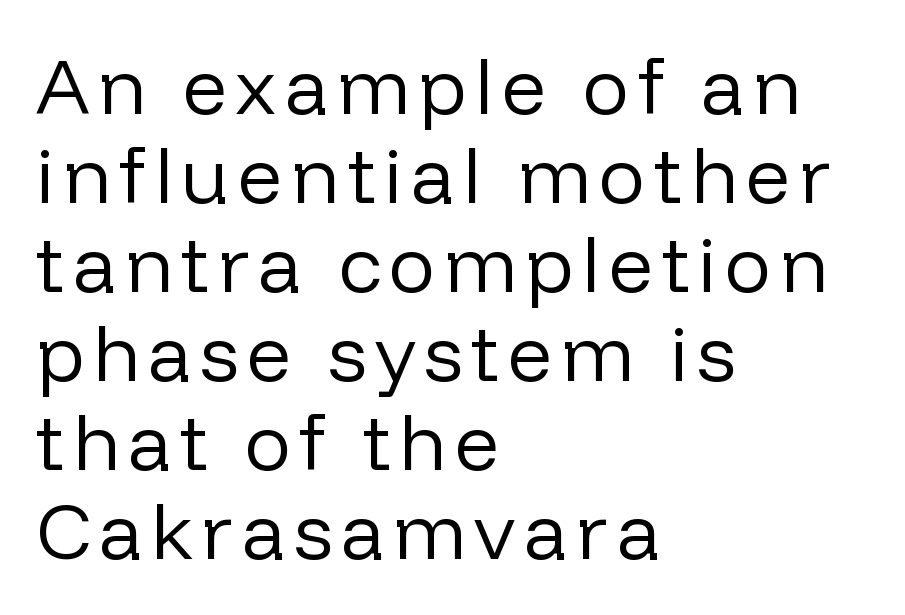
The image shows 78 px regular-weight sans-serif type, upright; set left-aligned, tight line spacing (1.14x), not underlined; low stroke contrast and a medium x-height.
